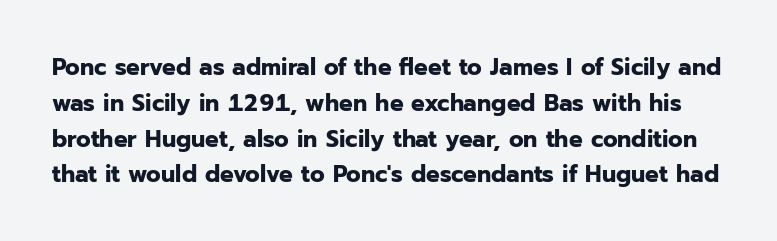
Q: Is the text bold? A: Yes.
Q: Is the text italic (slanted)? A: No, it is upright.
Q: Is the text underlined? A: No.
Q: Is the spacing between letters normal or unusually wide? A: Normal.
Q: Is the spacing between lines tight, normal or loose? A: Normal.
